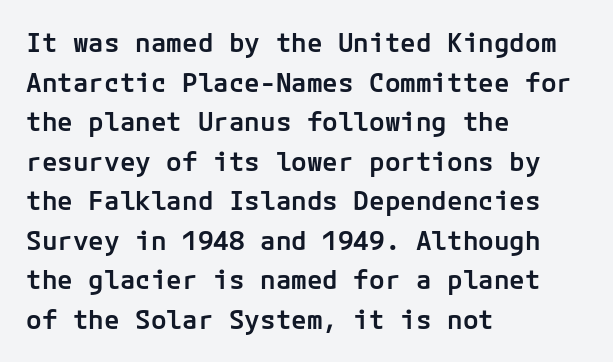
{"italic": "no", "bold": "semi", "underline": "no", "align": "left", "line_spacing": "normal", "line_spacing_ratio": 1.52, "letter_spacing": "normal", "letter_spacing_em": 0.0, "glyph_px": 26}
